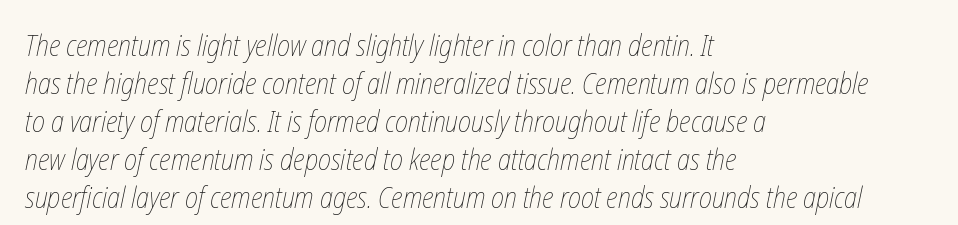
The image shows 29 px thin, condensed type; set left-aligned, normal line spacing (1.31x), normal letter spacing, not underlined; low stroke contrast and a medium x-height.
